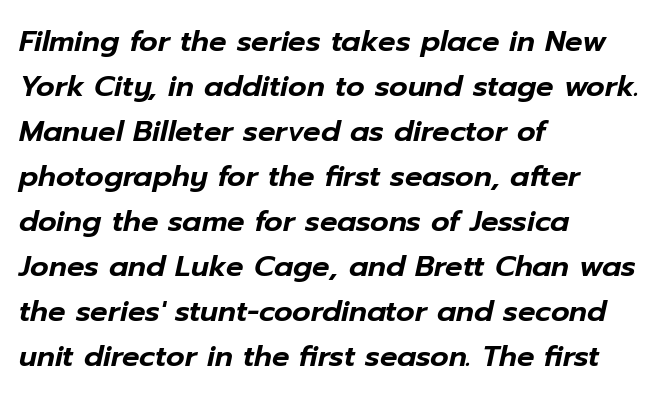
Slant detected: the letters are inclined. Do the characters align in a grid? No, the font is proportional. A clean baseline with only descenders dipping below it. If you drew a ruler down the left edge, every line would touch it. Horizontal bands of white between lines are of average thickness. You could call the tracking neutral — neither tight nor loose.
